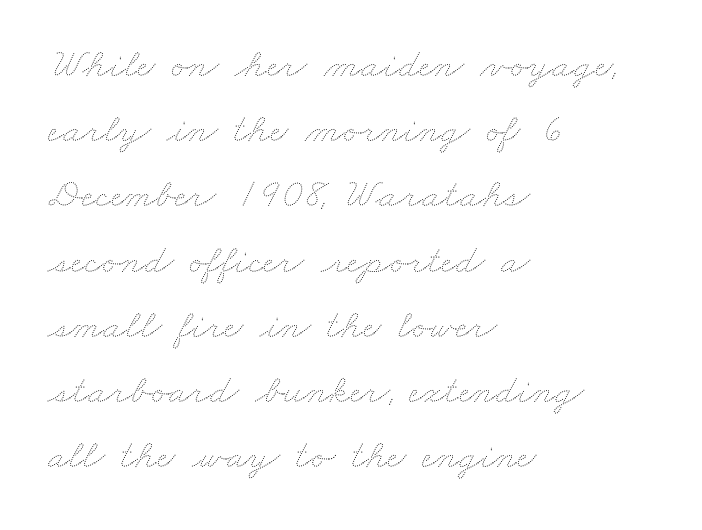
{"bold": "no", "weight": "thin", "width": "wide", "stroke_contrast": "medium", "x_height": "small", "monospaced": "no", "underline": "no", "align": "left", "line_spacing": "normal", "line_spacing_ratio": 1.59, "letter_spacing": "normal", "letter_spacing_em": 0.0, "glyph_px": 41}
